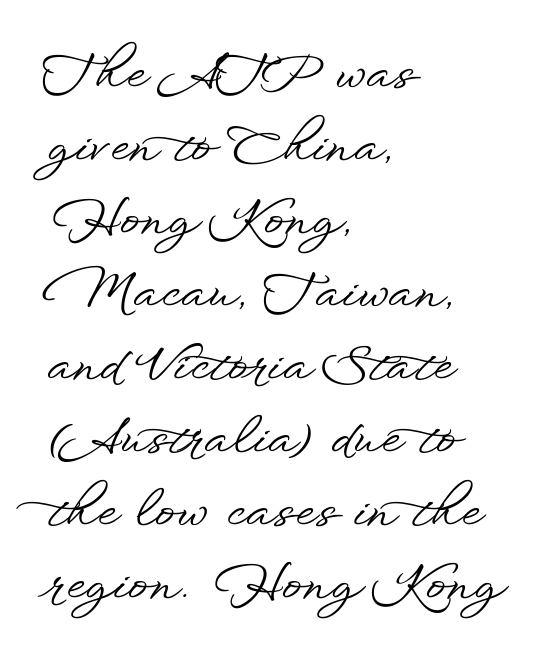
The image shows 49 px wide sans-serif type; set left-aligned, normal line spacing (1.49x), normal letter spacing, not underlined; low stroke contrast and a small x-height.
